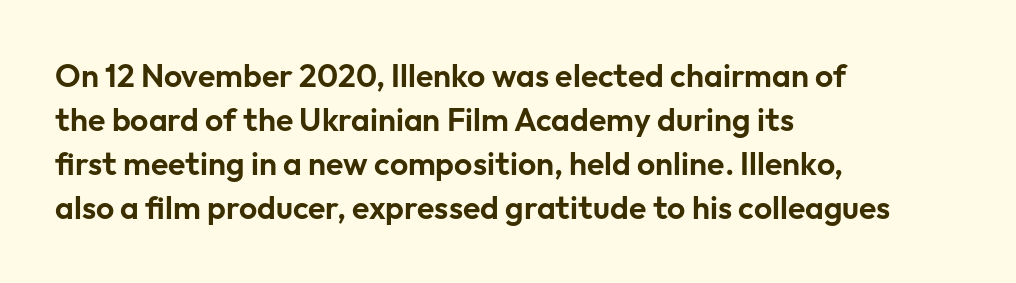
Look at the tracking — it's just the regular setting, nothing added. The passage shown is not underscored anywhere. The letters carry no serifs — their stems end cleanly without finishing strokes. The axis of the letterforms is exactly vertical.
